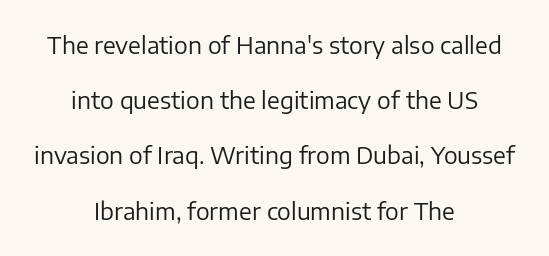
Q: Is the text bold? A: No.
Q: Is the text italic (slanted)? A: No, it is upright.
Q: Is the text underlined? A: No.
Q: How is the paragraph aligned? A: Centered.
Q: Is the spacing between letters normal or unusually wide? A: Normal.
Q: Is the spacing between lines tight, normal or loose? A: Loose.
